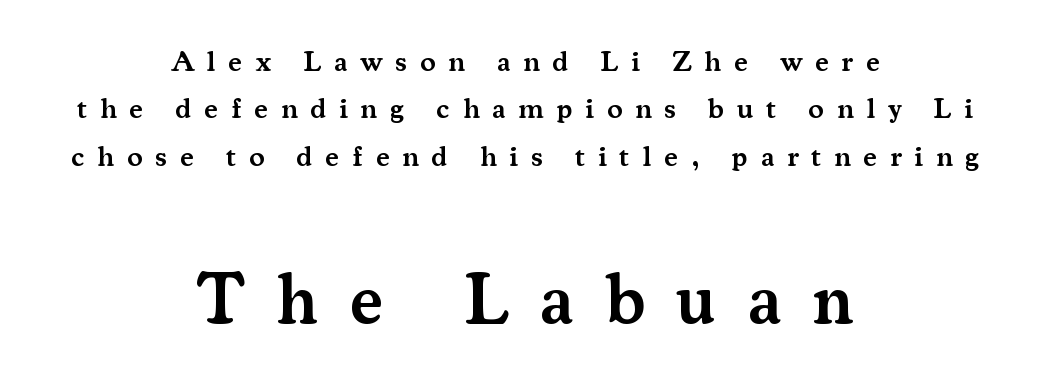
{"serif": "yes", "italic": "no", "bold": "semi", "weight": "semibold", "width": "normal", "stroke_contrast": "medium", "x_height": "small", "monospaced": "no", "underline": "no", "align": "center", "line_spacing": "normal", "line_spacing_ratio": 1.63, "letter_spacing": "wide", "letter_spacing_em": 0.44, "larger_block": "second", "size_ratio": 2.48, "glyph_px": 72}
